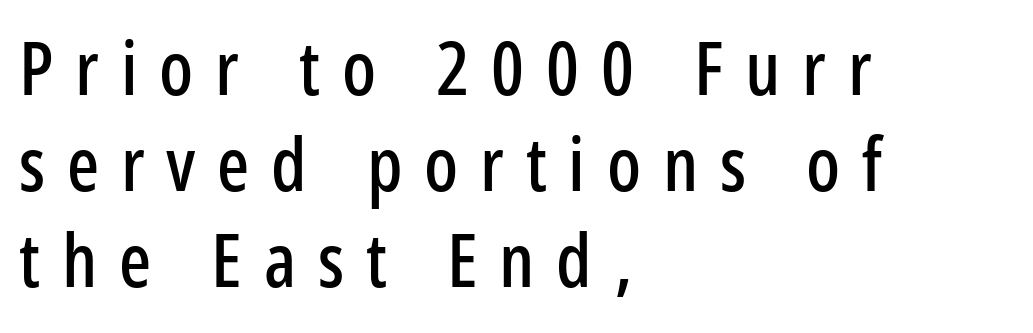
Q: Is the text italic (slanted)? A: No, it is upright.
Q: Is the typeface a serif or a sans-serif typeface? A: Sans-serif.
Q: Is the text underlined? A: No.
Q: How is the paragraph aligned? A: Left-aligned.
Q: Is the spacing between letters normal or unusually wide? A: Unusually wide.
Q: Is the spacing between lines tight, normal or loose? A: Normal.
Q: Width (condensed, normal, or wide)? A: Condensed.
Q: Stroke contrast? A: Low.
Q: x-height? A: Medium.
Q: Monospaced? A: No.
